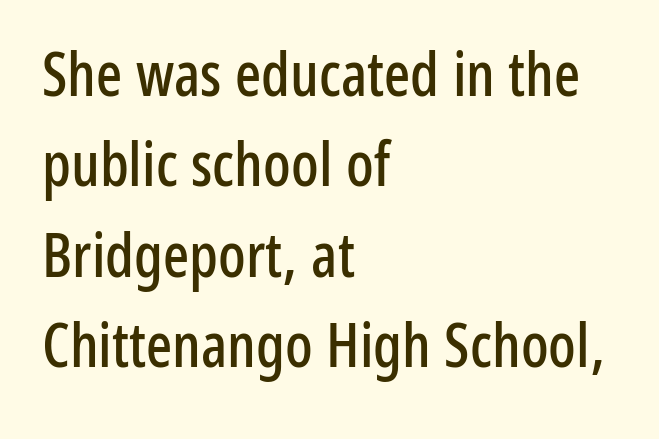
Q: Is the text italic (slanted)? A: No, it is upright.
Q: Is the typeface a serif or a sans-serif typeface? A: Sans-serif.
Q: Is the text underlined? A: No.
Q: How is the paragraph aligned? A: Left-aligned.
Q: Is the spacing between letters normal or unusually wide? A: Normal.
Q: Is the spacing between lines tight, normal or loose? A: Normal.
Q: Width (condensed, normal, or wide)? A: Condensed.
Q: Stroke contrast? A: Low.
Q: x-height? A: Medium.
Q: Monospaced? A: No.
